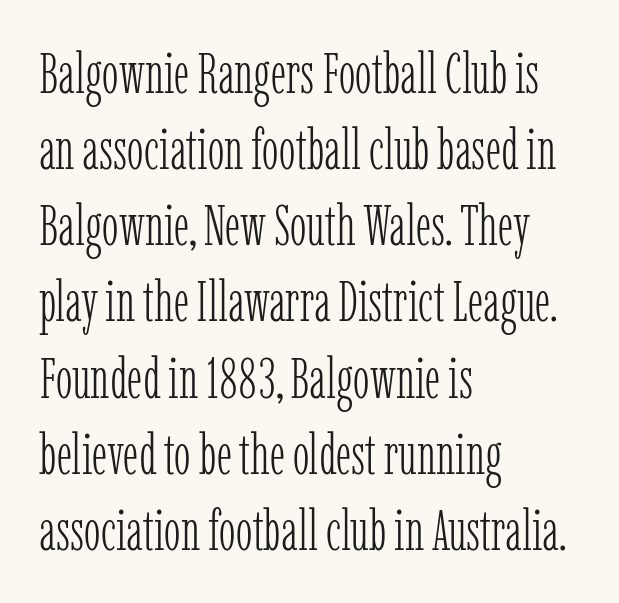
This reads as an unemphasized weight, regular at the heaviest. Is the block centered? No — it sits flush against the left margin. A roman cut, with each character standing at attention. This sample keeps an unexceptional amount of space between lines. The face used here is proportionally spaced, like ordinary book or web type.
